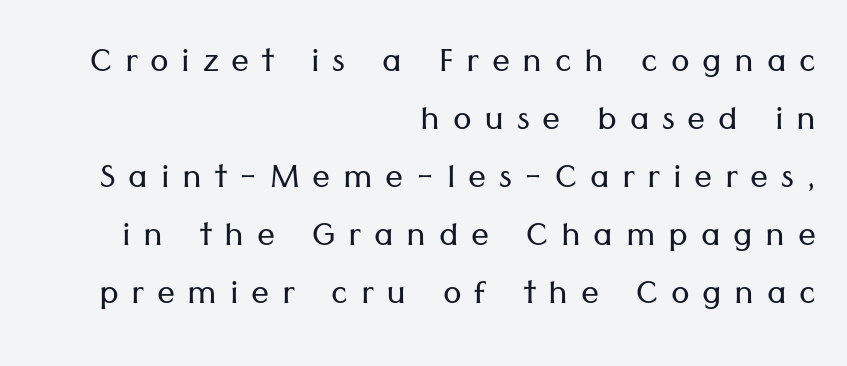
The image shows 45 px light sans-serif type, upright; set right-aligned, normal line spacing (1.29x), unusually wide letter spacing (+0.28 em), not underlined; low stroke contrast and a medium x-height.
